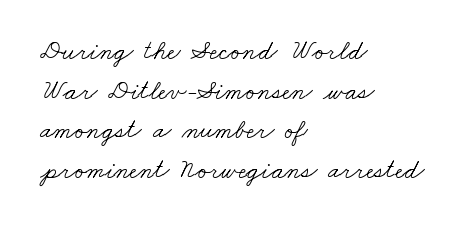
{"bold": "no", "underline": "no", "align": "left", "line_spacing": "normal", "line_spacing_ratio": 1.47, "letter_spacing": "normal", "letter_spacing_em": 0.0, "glyph_px": 27}
